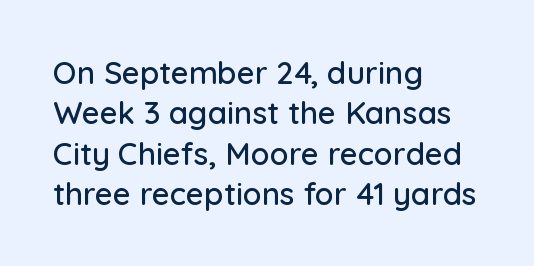
Q: Is the text italic (slanted)? A: No, it is upright.
Q: Is the typeface a serif or a sans-serif typeface? A: Sans-serif.
Q: Is the text underlined? A: No.
Q: How is the paragraph aligned? A: Left-aligned.
Q: Is the spacing between letters normal or unusually wide? A: Normal.
Q: Is the spacing between lines tight, normal or loose? A: Normal.
Q: Width (condensed, normal, or wide)? A: Normal.
Q: Stroke contrast? A: Low.
Q: x-height? A: Medium.
Q: Monospaced? A: No.
